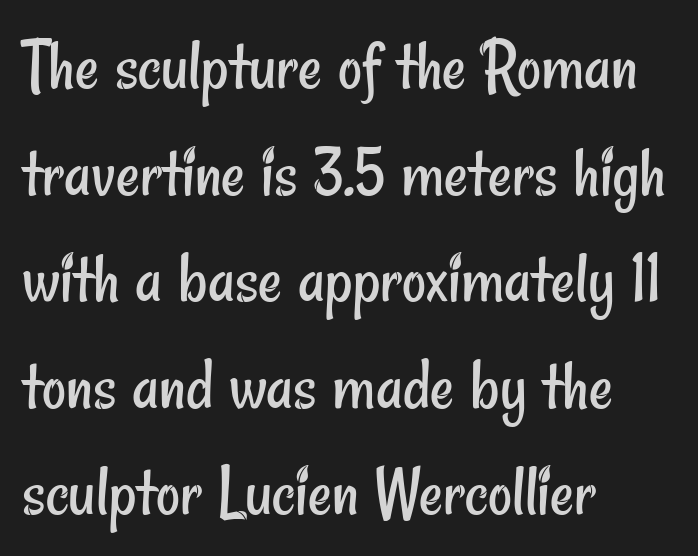
The image shows 74 px regular-weight, condensed sans-serif type; set left-aligned, normal line spacing (1.44x), normal letter spacing, not underlined; low stroke contrast and a small x-height.
